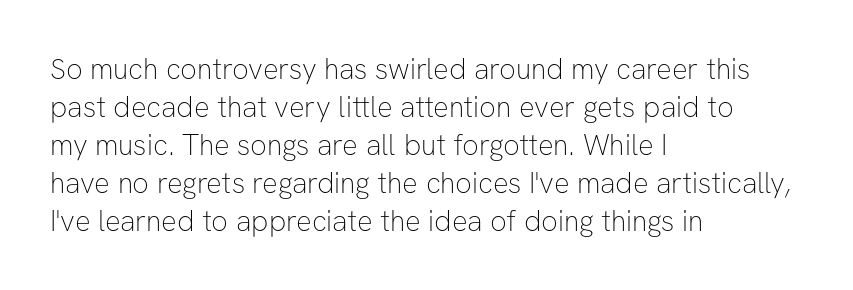
The image shows 29 px thin sans-serif type, upright; set left-aligned, normal line spacing (1.31x), normal letter spacing, not underlined; low stroke contrast and a medium x-height.
